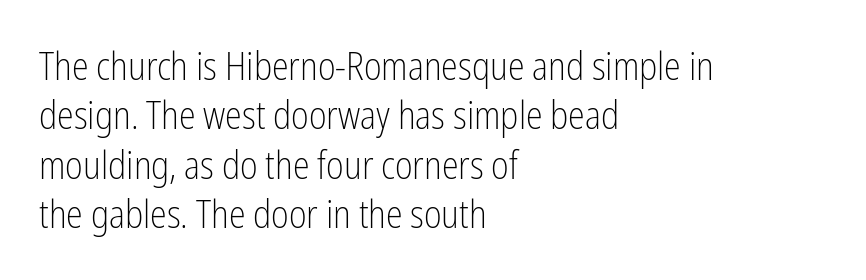
The image shows 38 px light, condensed sans-serif type, upright; set left-aligned, normal line spacing (1.3x), normal letter spacing, not underlined; low stroke contrast and a medium x-height.
